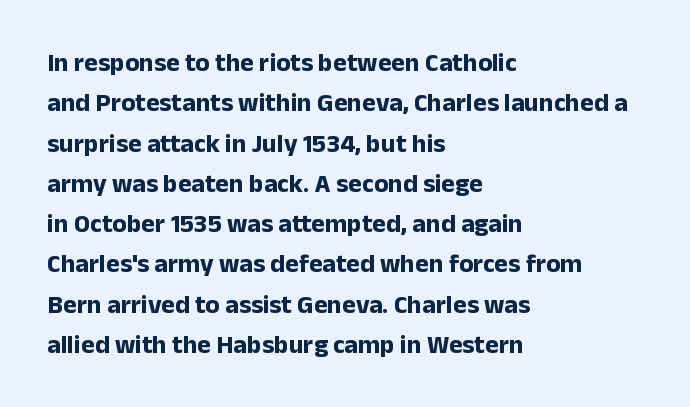
A classic flush-left, rag-right setting is used for this passage. Rows of type keep a routine distance in the vertical direction. Descenders are the only things crossing below the line. The strokes are fattened all the way to bold. Tracking value appears to be zero — textbook default spacing.
